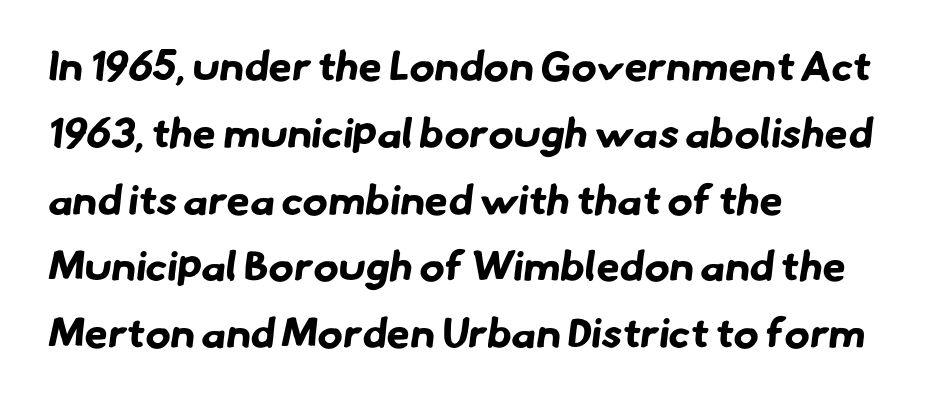
Q: Is the text bold? A: Yes.
Q: Is the typeface a serif or a sans-serif typeface? A: Sans-serif.
Q: Is the text underlined? A: No.
Q: How is the paragraph aligned? A: Left-aligned.
Q: Is the spacing between letters normal or unusually wide? A: Normal.
Q: Is the spacing between lines tight, normal or loose? A: Normal.
Q: Width (condensed, normal, or wide)? A: Normal.
Q: Stroke contrast? A: Low.
Q: x-height? A: Small.
Q: Monospaced? A: No.
